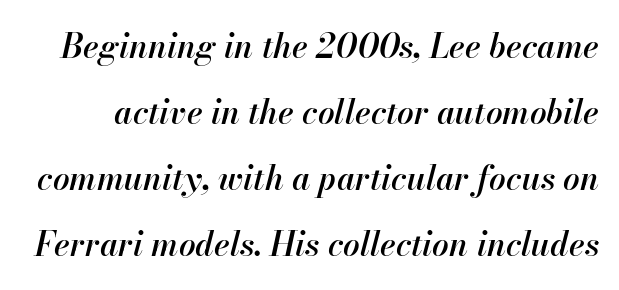
Q: Is the text bold? A: Semi-bold.
Q: Is the text italic (slanted)? A: Yes, it leans right by about 13 degrees.
Q: Is the text underlined? A: No.
Q: Is the spacing between letters normal or unusually wide? A: Normal.
Q: Is the spacing between lines tight, normal or loose? A: Loose.
Q: Width (condensed, normal, or wide)? A: Normal.
Q: Stroke contrast? A: High.
Q: x-height? A: Small.
Q: Monospaced? A: No.
